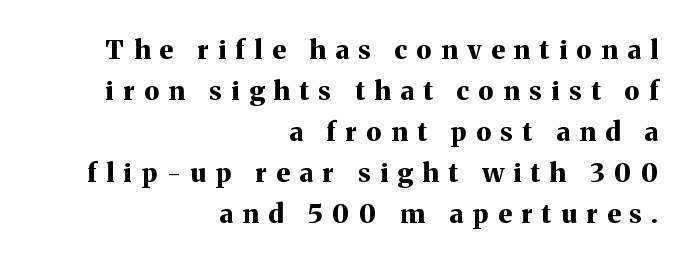
The image shows 26 px bold type, upright; set right-aligned, normal line spacing (1.58x), unusually wide letter spacing (+0.37 em), not underlined.
